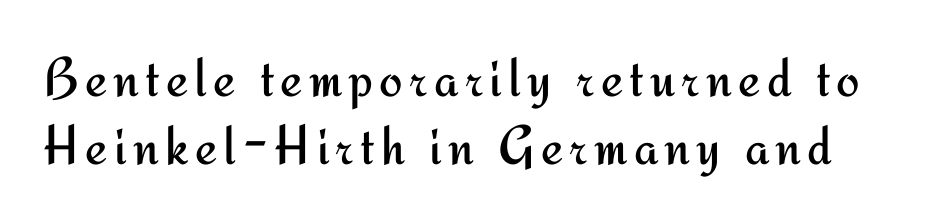
Q: Is the text bold? A: No.
Q: Is the text italic (slanted)? A: No, it is upright.
Q: Is the typeface a serif or a sans-serif typeface? A: Sans-serif.
Q: Is the text underlined? A: No.
Q: Width (condensed, normal, or wide)? A: Normal.
Q: Stroke contrast? A: Medium.
Q: x-height? A: Small.
Q: Monospaced? A: No.
